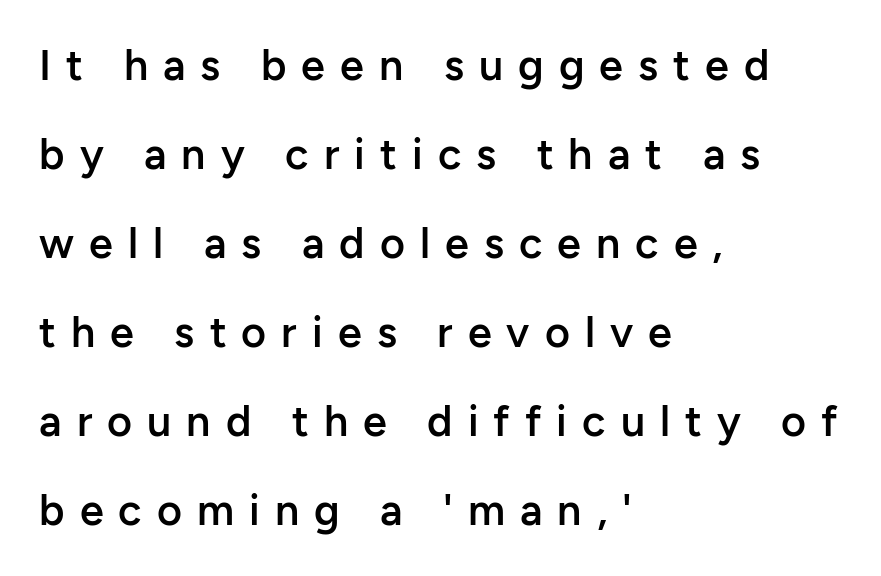
The image shows 43 px semibold sans-serif type, upright; set left-aligned, loose line spacing (2.07x), unusually wide letter spacing (+0.35 em), not underlined; low stroke contrast and a medium x-height.
